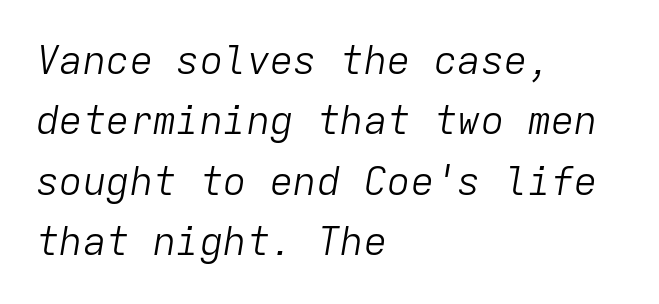
The image shows 39 px light type, italic (leaning right), monospaced; set left-aligned, normal line spacing (1.55x), normal letter spacing, not underlined; low stroke contrast and a medium x-height.
